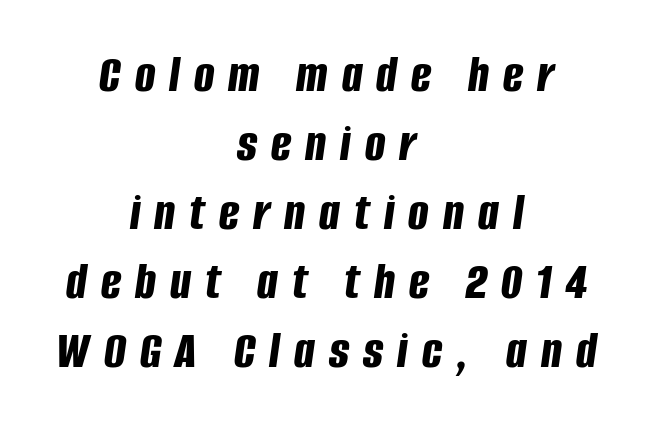
There's an unmistakable incline to the writing here. Looks like regular typesetting: each glyph gets only the width it needs. Each new line begins a customary step beneath the previous one. Observe the wide spacing: letters keep a clear distance from each other. Glance below the letters and you will spot only blank space.
